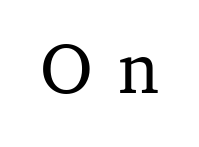
{"serif": "yes", "italic": "no", "width": "normal", "stroke_contrast": "medium", "x_height": "medium", "monospaced": "no", "underline": "no", "letter_spacing": "wide", "letter_spacing_em": 0.36, "glyph_px": 72}
